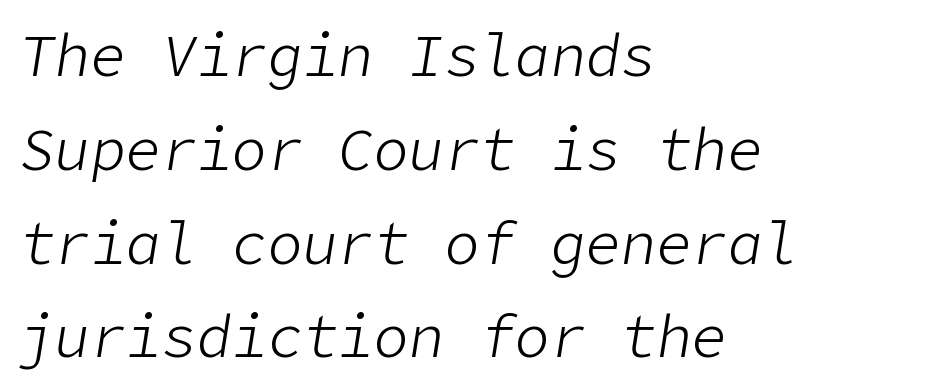
The image shows 59 px light type, italic (leaning right); set left-aligned, normal line spacing (1.59x), normal letter spacing, not underlined; low stroke contrast and a medium x-height.
